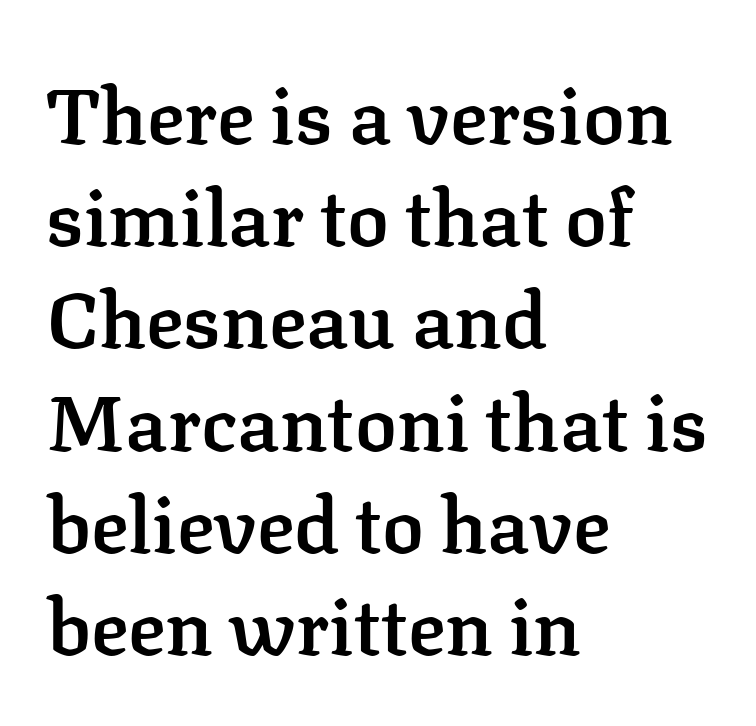
The image shows 78 px semibold serif type, upright; set left-aligned, normal line spacing (1.31x), normal letter spacing, not underlined; low stroke contrast and a medium x-height.
